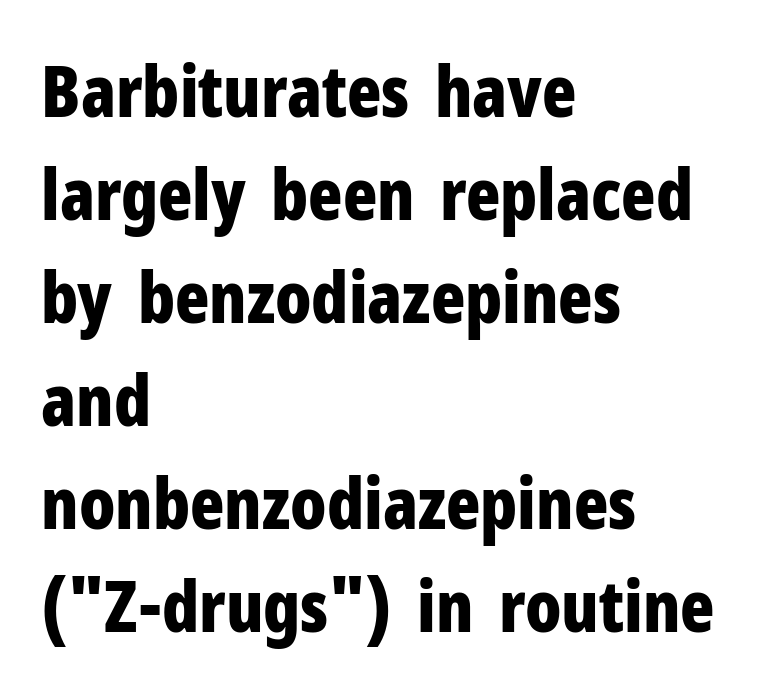
A classic flush-left, rag-right setting is used for this passage. There is no visible air inserted between adjacent glyphs. Thick stems and heavy bowls — unmistakably bold. Leading: standard. These lines are rendered in a variable-pitch font.
